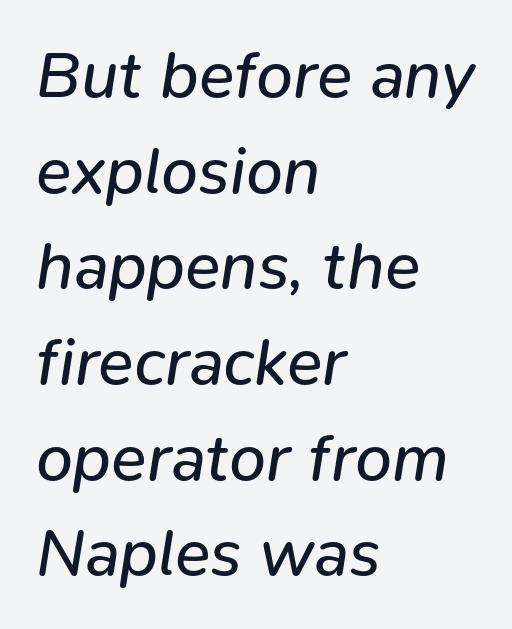
This sample is left-justified, so line endings fall wherever the words run out. The letters advance in unequal steps, a hallmark of proportional type. The passage shown has conventional tracking throughout. Slanted lettering throughout. No extra ink here — the face is not bold.
